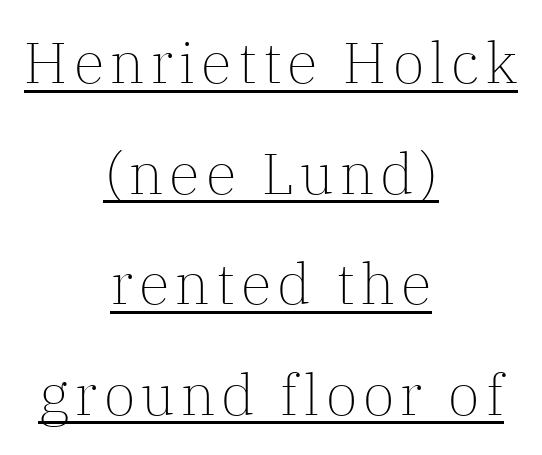
Q: Is the text bold? A: No.
Q: Is the text italic (slanted)? A: No, it is upright.
Q: Is the typeface a serif or a sans-serif typeface? A: Serif.
Q: Is the text underlined? A: Yes.
Q: How is the paragraph aligned? A: Centered.
Q: Is the spacing between lines tight, normal or loose? A: Loose.
Q: Width (condensed, normal, or wide)? A: Normal.
Q: Stroke contrast? A: Low.
Q: x-height? A: Medium.
Q: Monospaced? A: No.
